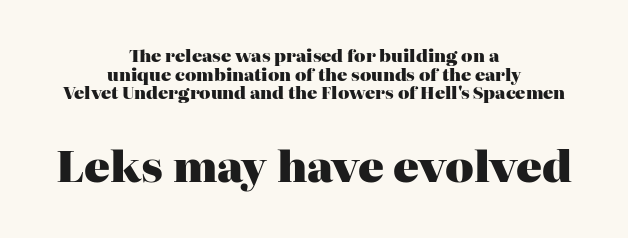
{"serif": "yes", "italic": "no", "bold": "yes", "weight": "heavy", "width": "normal", "stroke_contrast": "high", "x_height": "medium", "monospaced": "no", "underline": "no", "align": "center", "line_spacing": "tight", "line_spacing_ratio": 1.1, "letter_spacing": "normal", "letter_spacing_em": 0.0, "larger_block": "second", "size_ratio": 2.53, "glyph_px": 43}
